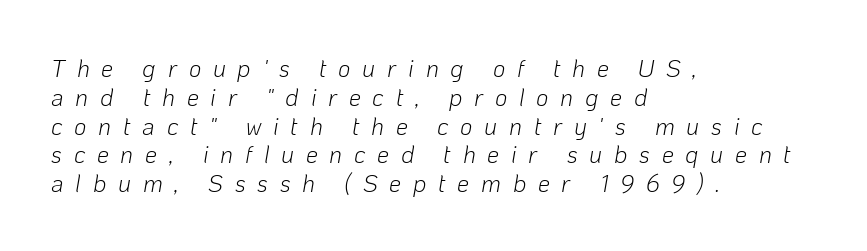
{"italic": "yes", "lean": "right", "slant_degrees": 10, "bold": "no", "underline": "no", "align": "left", "line_spacing_ratio": 1.2, "letter_spacing": "wide", "letter_spacing_em": 0.49, "glyph_px": 24}
